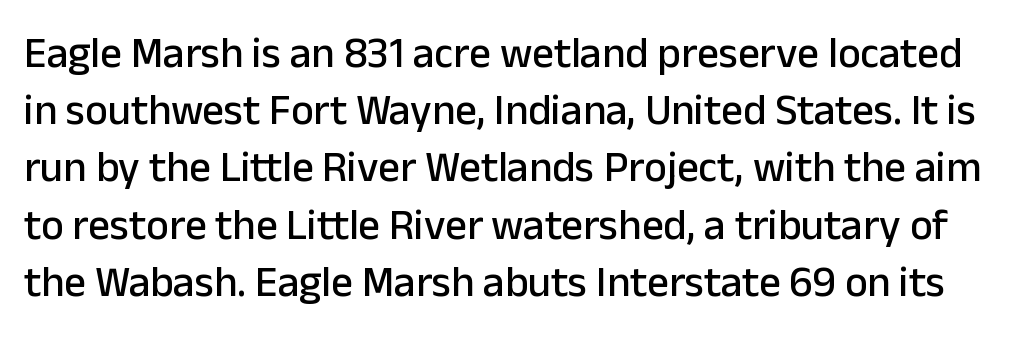
The image shows 43 px sans-serif type, upright; set normal line spacing (1.33x), normal letter spacing, not underlined; low stroke contrast and a medium x-height.
